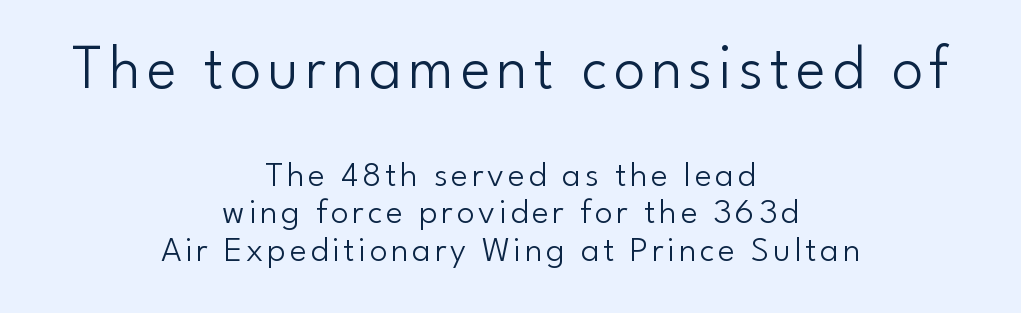
This is sans-serif lettering, the kind often seen on screens and signage. The rag falls on both sides of this text block equally. The letters stand straight up with perfectly vertical stems. Character widths vary here, with narrow letters taking less room than wide ones. Which chunk is bigger? The first one — the top block dwarfs the bottom.
